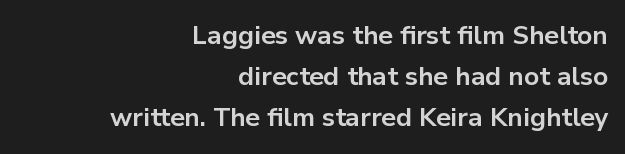
{"italic": "no", "bold": "yes", "underline": "no", "align": "right", "line_spacing": "normal", "line_spacing_ratio": 1.58, "letter_spacing": "normal", "letter_spacing_em": 0.0, "glyph_px": 26}
